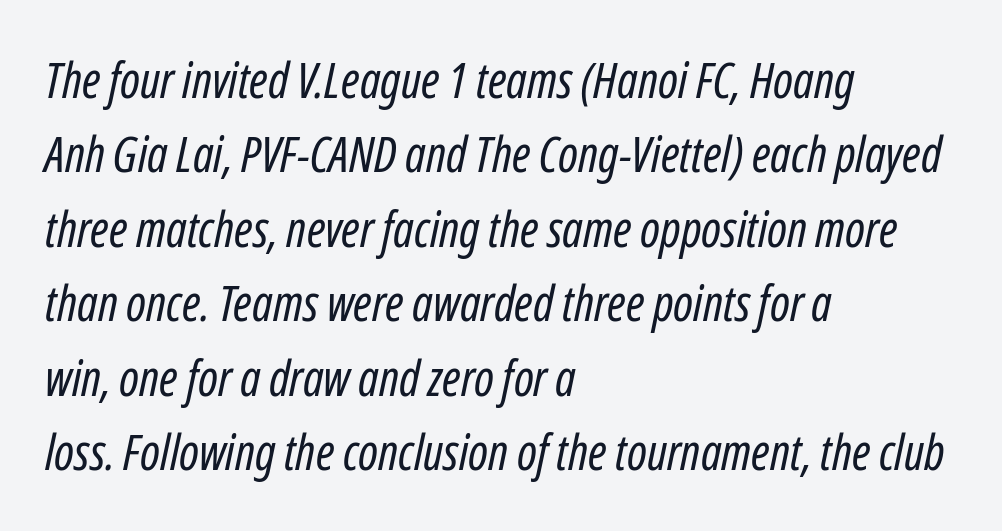
{"italic": "yes", "lean": "right", "slant_degrees": 12, "bold": "no", "weight": "regular", "width": "condensed", "stroke_contrast": "low", "x_height": "medium", "monospaced": "no", "underline": "no", "align": "left", "line_spacing": "normal", "line_spacing_ratio": 1.52, "letter_spacing": "normal", "letter_spacing_em": 0.0, "glyph_px": 49}
